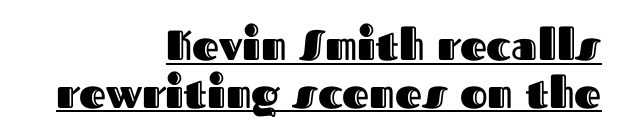
Think of a printed novel: that variable character pitch is what you see here. Each line ends at the same right margin while the left side varies. The letters stand upright; this is a roman face. Students, observe: this is what under-led, compact text looks like.
